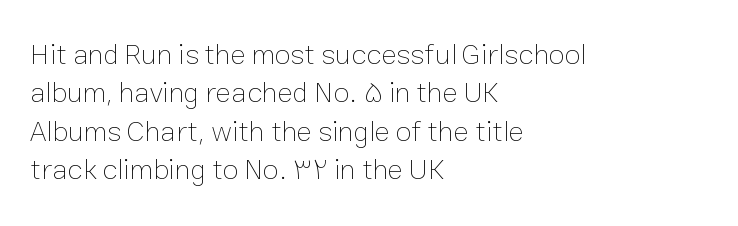
The image shows 29 px thin type, upright; set left-aligned, normal line spacing (1.32x), normal letter spacing, not underlined; low stroke contrast and a medium x-height.
